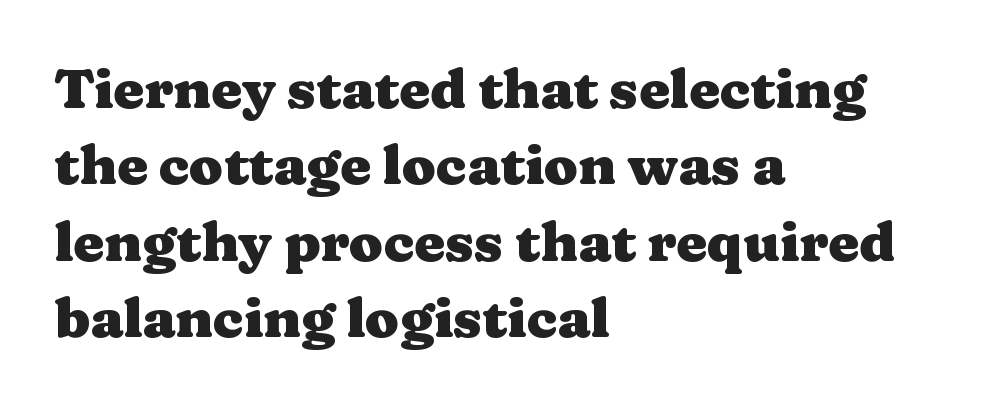
The image shows 55 px heavy, wide serif type, upright; set left-aligned, normal line spacing (1.39x), normal letter spacing, not underlined; medium stroke contrast and a medium x-height.
